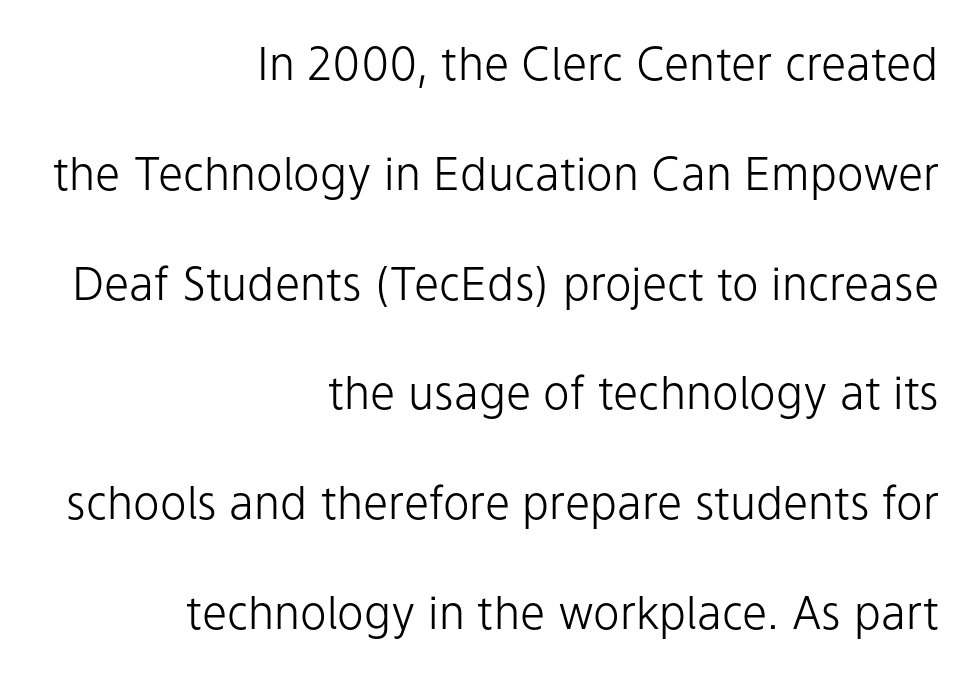
{"serif": "no", "italic": "no", "bold": "no", "weight": "light", "width": "normal", "stroke_contrast": "low", "x_height": "medium", "monospaced": "no", "underline": "no", "align": "right", "line_spacing": "loose", "line_spacing_ratio": 2.44, "letter_spacing": "normal", "letter_spacing_em": 0.0, "glyph_px": 45}
